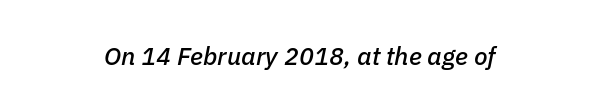
{"italic": "yes", "lean": "right", "slant_degrees": 11, "underline": "no", "letter_spacing": "normal", "letter_spacing_em": 0.0, "glyph_px": 25}
